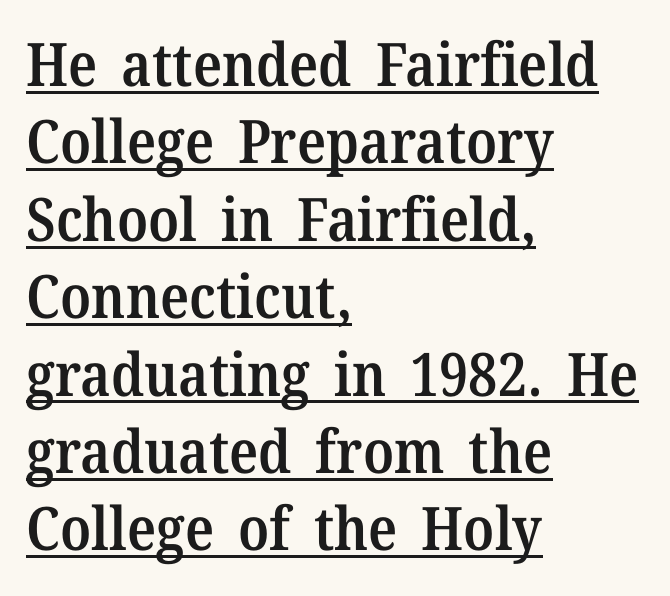
The image shows 60 px semibold serif type, upright; set left-aligned, normal line spacing (1.29x), normal letter spacing, underlined; medium stroke contrast and a medium x-height.
